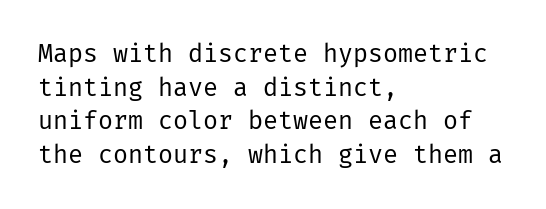
The image shows 25 px text type, upright; set left-aligned, normal line spacing (1.35x), normal letter spacing, not underlined.
